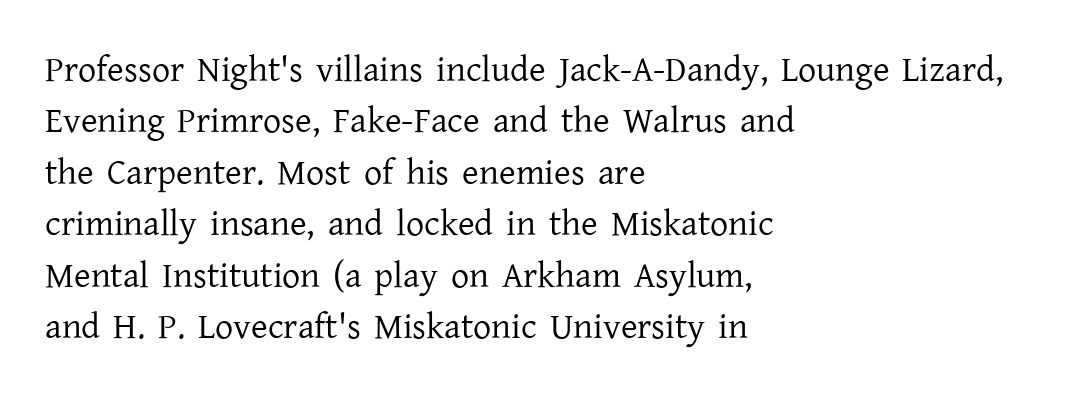
Q: Is the text bold? A: No.
Q: Is the text italic (slanted)? A: No, it is upright.
Q: Is the typeface a serif or a sans-serif typeface? A: Serif.
Q: Is the text underlined? A: No.
Q: How is the paragraph aligned? A: Left-aligned.
Q: Is the spacing between letters normal or unusually wide? A: Normal.
Q: Is the spacing between lines tight, normal or loose? A: Normal.
Q: Width (condensed, normal, or wide)? A: Normal.
Q: Stroke contrast? A: Low.
Q: x-height? A: Medium.
Q: Monospaced? A: No.
